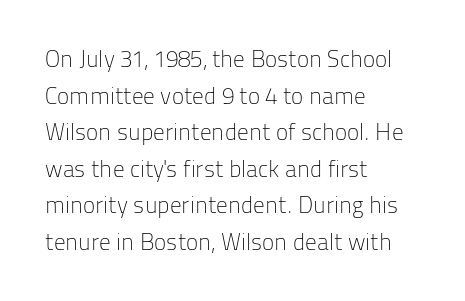
{"italic": "no", "bold": "no", "underline": "no", "align": "left", "line_spacing": "normal", "line_spacing_ratio": 1.59, "letter_spacing": "normal", "letter_spacing_em": 0.0, "glyph_px": 23}
